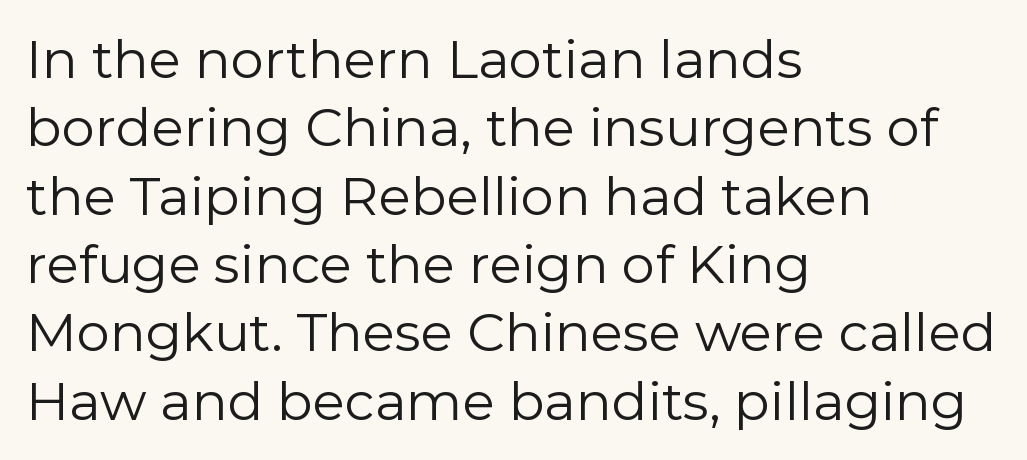
The image shows 53 px regular-weight sans-serif type, upright; set left-aligned, normal line spacing (1.29x), normal letter spacing, not underlined; a medium x-height.
